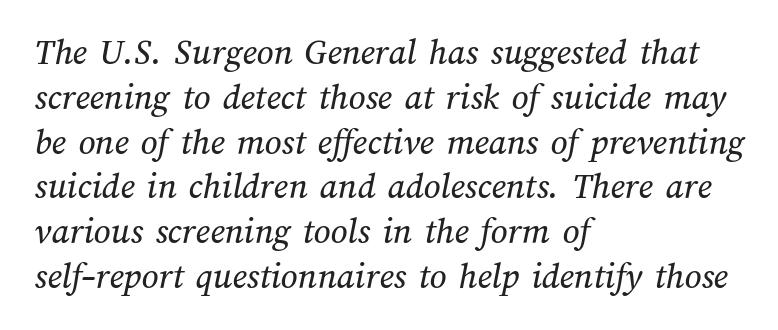
{"width": "normal", "stroke_contrast": "medium", "x_height": "medium", "monospaced": "no", "underline": "no", "align": "left", "line_spacing_ratio": 1.21, "letter_spacing": "normal", "letter_spacing_em": 0.0, "glyph_px": 37}
